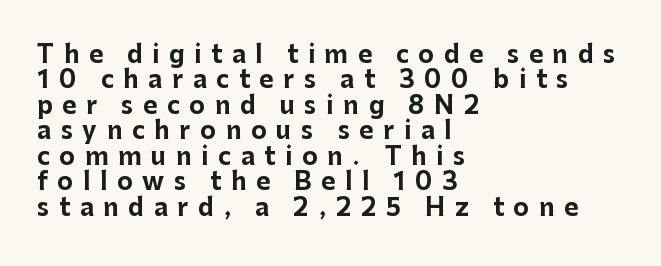
The image shows 24 px bold type, upright; set left-aligned, tight line spacing (1.06x), unusually wide letter spacing (+0.4 em), not underlined.
